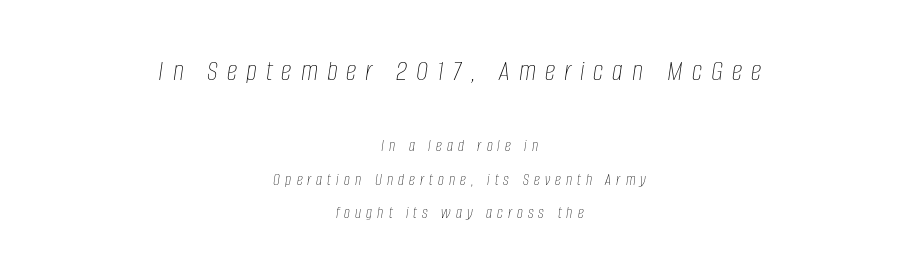
The image shows 30 px thin, condensed type, italic (leaning right); set centered, loose line spacing (1.95x), unusually wide letter spacing (+0.3 em), not underlined; the first (top) block is 1.76x larger; low stroke contrast and a large x-height.
